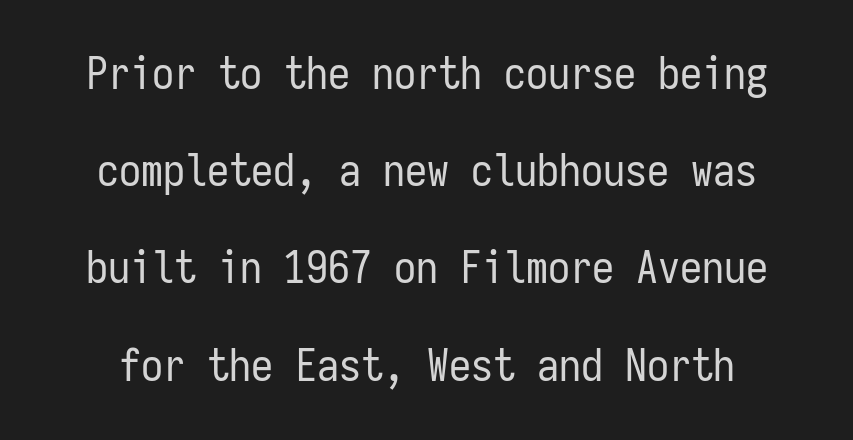
There is no visible air inserted between adjacent glyphs. A sans-serif font was chosen for this passage. This rendering features lettering with no underline. Designer's note — italics off, roman on. You could fit nearly another row in the gap between these rows. The characters are drawn with everyday or finer stroke widths.
